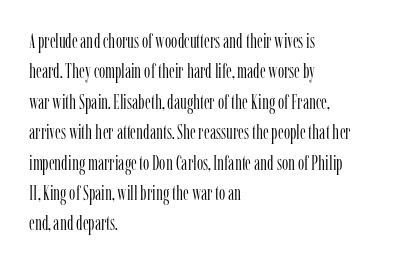
Q: Is the text bold? A: No.
Q: Is the text italic (slanted)? A: No, it is upright.
Q: Is the text underlined? A: No.
Q: How is the paragraph aligned? A: Left-aligned.
Q: Is the spacing between letters normal or unusually wide? A: Normal.
Q: Is the spacing between lines tight, normal or loose? A: Normal.
